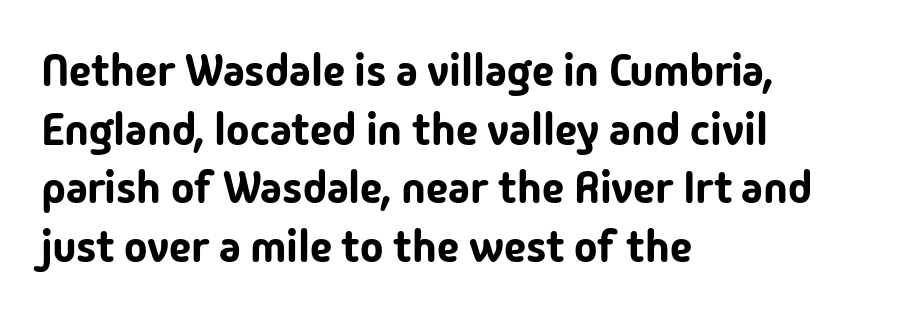
The image shows 44 px sans-serif type, upright; set left-aligned, normal line spacing (1.33x), normal letter spacing, not underlined; low stroke contrast and a medium x-height.
